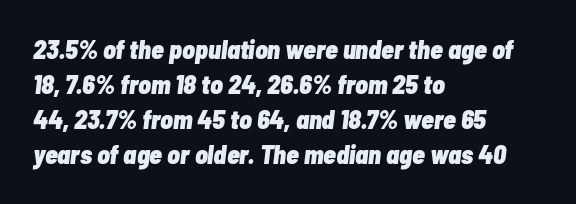
{"italic": "yes", "lean": "right", "slant_degrees": 7, "bold": "yes", "underline": "no", "align": "left", "line_spacing": "normal", "line_spacing_ratio": 1.35, "letter_spacing": "normal", "letter_spacing_em": 0.0, "glyph_px": 26}
